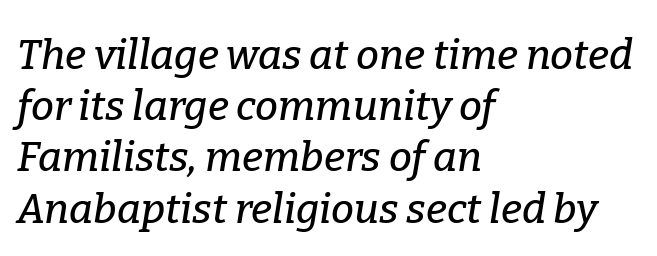
The area under the type is left untouched. Notice how descenders clear the ascenders below comfortably — that's standard leading. Quick note: italic. The rendering uses natural spacing where letterforms have individual widths.
